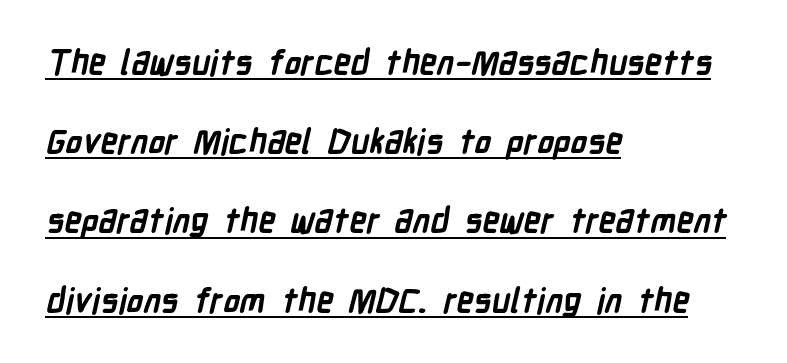
Note: no serifs on the glyphs. Tracking here is standard; glyphs follow each other at the usual distance. Leading: increased. Each line of the rendering has a horizontal stroke beneath the glyphs. Spacing verdict: proportional, widths tailored to each character.
